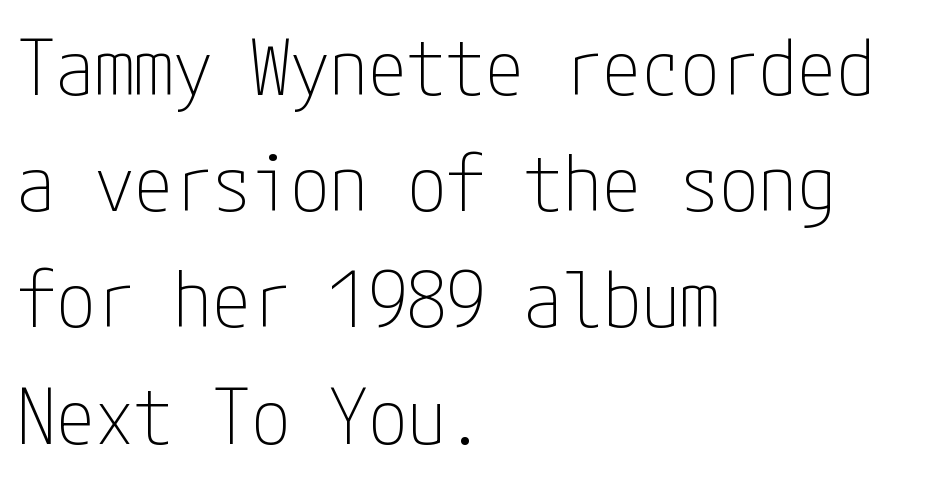
Q: Is the text bold? A: No.
Q: Is the text italic (slanted)? A: No, it is upright.
Q: Is the typeface a serif or a sans-serif typeface? A: Sans-serif.
Q: Is the text underlined? A: No.
Q: How is the paragraph aligned? A: Left-aligned.
Q: Is the spacing between letters normal or unusually wide? A: Normal.
Q: Is the spacing between lines tight, normal or loose? A: Normal.
Q: Width (condensed, normal, or wide)? A: Condensed.
Q: Stroke contrast? A: Low.
Q: x-height? A: Medium.
